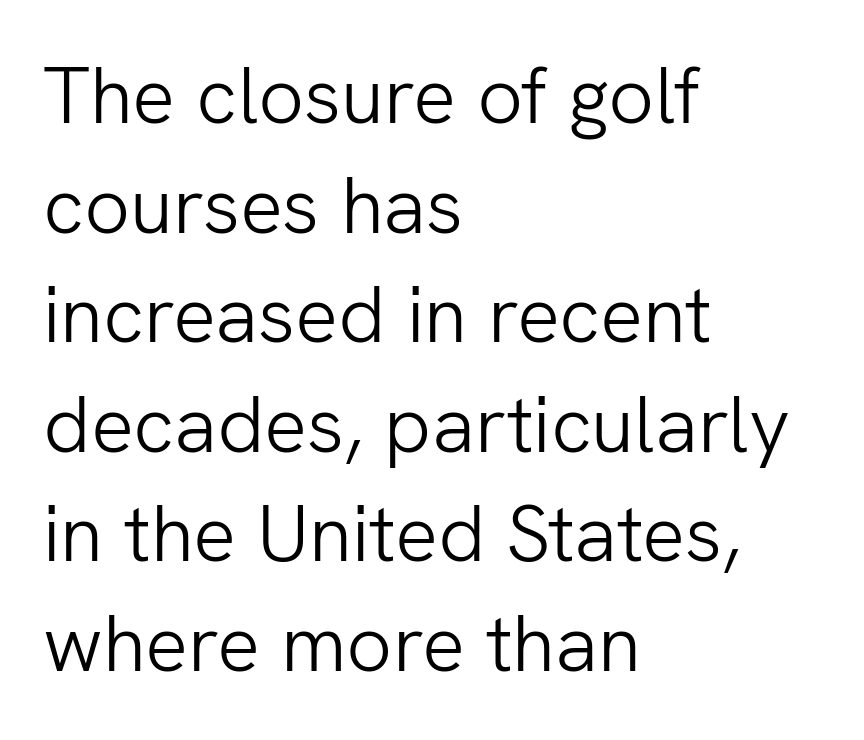
Q: Is the text bold? A: No.
Q: Is the text italic (slanted)? A: No, it is upright.
Q: Is the typeface a serif or a sans-serif typeface? A: Sans-serif.
Q: Is the text underlined? A: No.
Q: How is the paragraph aligned? A: Left-aligned.
Q: Is the spacing between letters normal or unusually wide? A: Normal.
Q: Is the spacing between lines tight, normal or loose? A: Normal.
Q: Width (condensed, normal, or wide)? A: Normal.
Q: Stroke contrast? A: Low.
Q: x-height? A: Medium.
Q: Monospaced? A: No.
